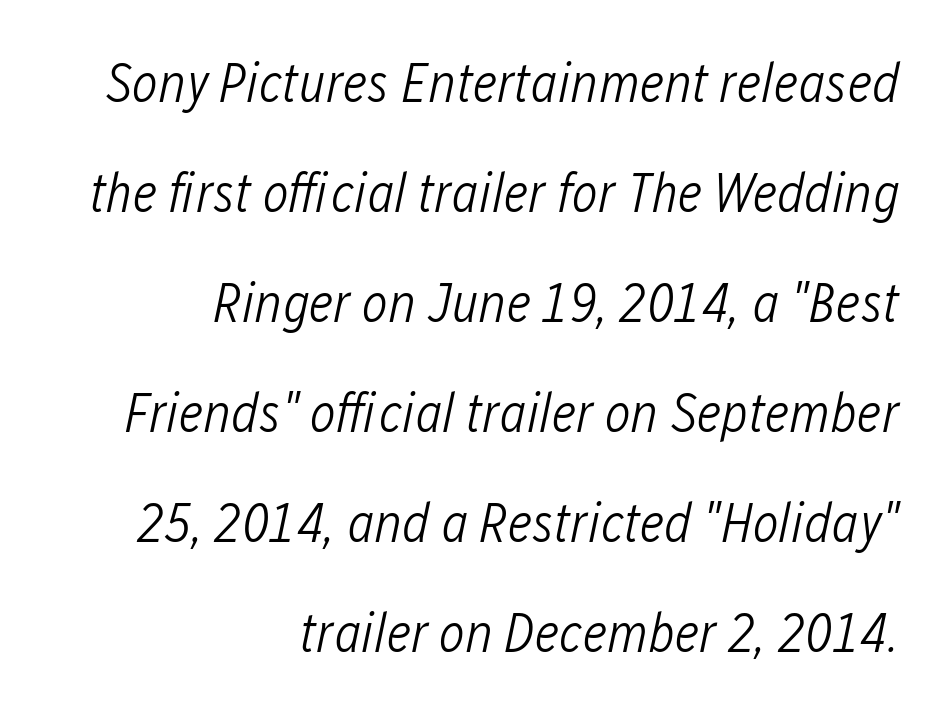
Descender tails drop into unmarked territory. Caption: face not bold, strokes unweighted. The letters advance in unequal steps, a hallmark of proportional type. Look at the tracking — it's just the regular setting, nothing added. Line spacing here is loose. The passage shown leans; its letterforms are oblique.
